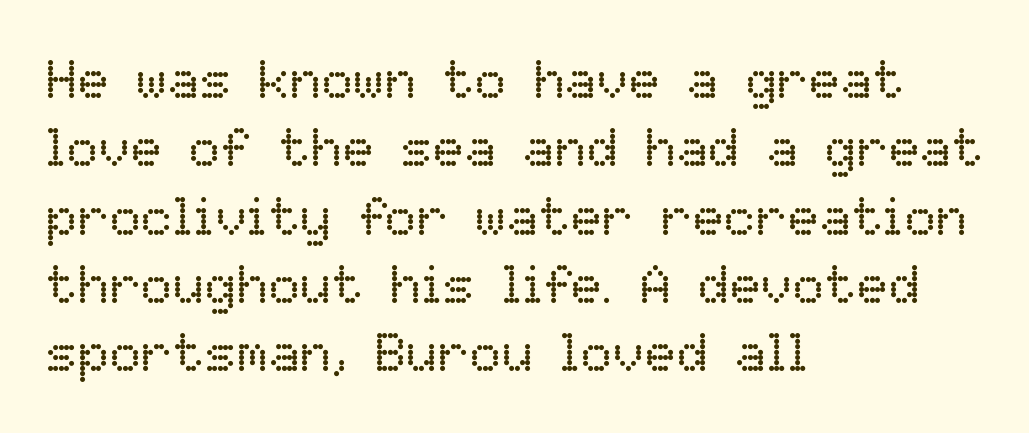
{"italic": "no", "bold": "no", "weight": "regular", "width": "normal", "stroke_contrast": "low", "x_height": "medium", "monospaced": "no", "underline": "no", "align": "left", "line_spacing": "normal", "line_spacing_ratio": 1.29, "letter_spacing": "normal", "letter_spacing_em": 0.0, "glyph_px": 53}
